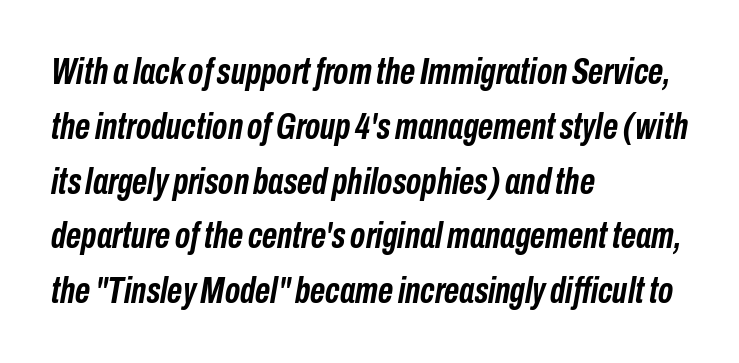
Q: Is the text bold? A: Yes.
Q: Is the text italic (slanted)? A: Yes, it leans right by about 10 degrees.
Q: Is the text underlined? A: No.
Q: How is the paragraph aligned? A: Left-aligned.
Q: Is the spacing between letters normal or unusually wide? A: Normal.
Q: Is the spacing between lines tight, normal or loose? A: Normal.
Q: Width (condensed, normal, or wide)? A: Condensed.
Q: Stroke contrast? A: Low.
Q: x-height? A: Medium.
Q: Monospaced? A: No.
